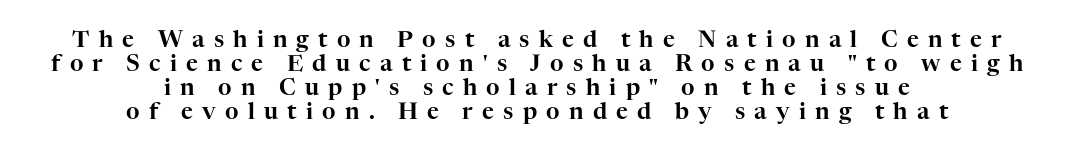
The image shows 23 px text type, upright; set centered, tight line spacing (1.05x), unusually wide letter spacing (+0.4 em), not underlined.
